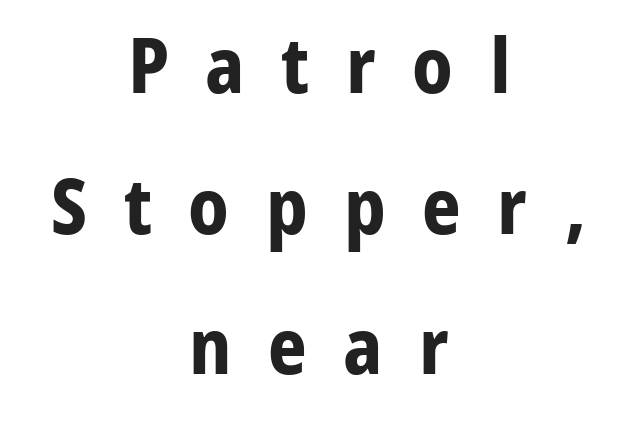
The image shows 76 px bold sans-serif type, upright; set centered, line spacing 1.85x, unusually wide letter spacing (+0.48 em), not underlined; low stroke contrast and a medium x-height.
